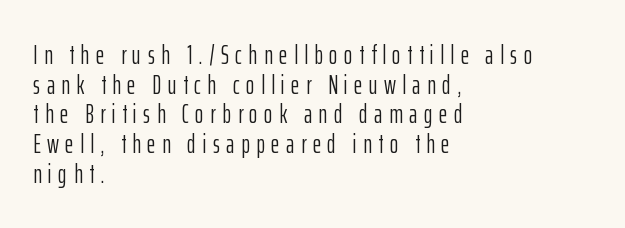
{"italic": "no", "bold": "no", "underline": "no", "align": "left", "line_spacing": "tight", "line_spacing_ratio": 1.1, "letter_spacing": "wide", "letter_spacing_em": 0.23, "glyph_px": 27}
